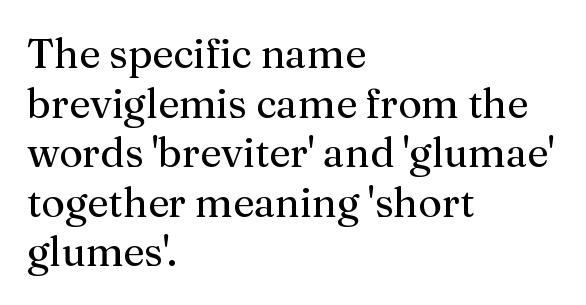
Q: Is the text bold? A: No.
Q: Is the text italic (slanted)? A: No, it is upright.
Q: Is the typeface a serif or a sans-serif typeface? A: Serif.
Q: Is the text underlined? A: No.
Q: How is the paragraph aligned? A: Left-aligned.
Q: Is the spacing between letters normal or unusually wide? A: Normal.
Q: Width (condensed, normal, or wide)? A: Normal.
Q: Stroke contrast? A: Medium.
Q: x-height? A: Medium.
Q: Monospaced? A: No.
